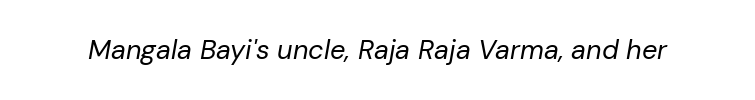
{"italic": "yes", "lean": "right", "slant_degrees": 10, "bold": "no", "underline": "no", "letter_spacing": "normal", "letter_spacing_em": 0.0, "glyph_px": 27}
